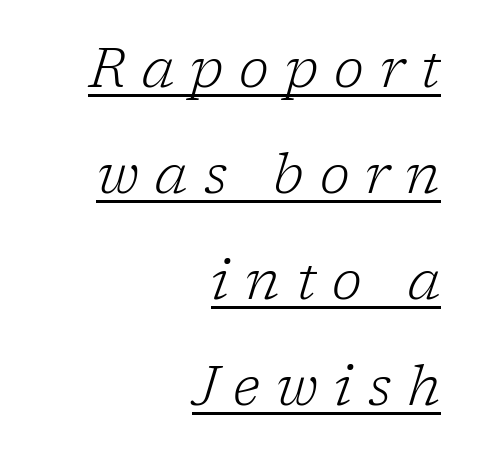
Q: Is the text bold? A: No.
Q: Is the text italic (slanted)? A: Yes, it leans right by about 17 degrees.
Q: Is the typeface a serif or a sans-serif typeface? A: Serif.
Q: Is the text underlined? A: Yes.
Q: How is the paragraph aligned? A: Right-aligned.
Q: Is the spacing between letters normal or unusually wide? A: Unusually wide.
Q: Is the spacing between lines tight, normal or loose? A: Loose.
Q: Width (condensed, normal, or wide)? A: Normal.
Q: Stroke contrast? A: Low.
Q: x-height? A: Medium.
Q: Monospaced? A: No.
